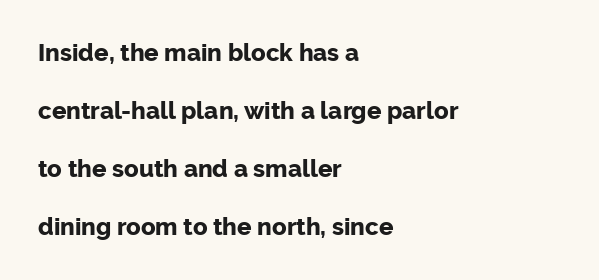
The image shows 24 px bold type, upright; set left-aligned, loose line spacing (2.41x), normal letter spacing, not underlined.
